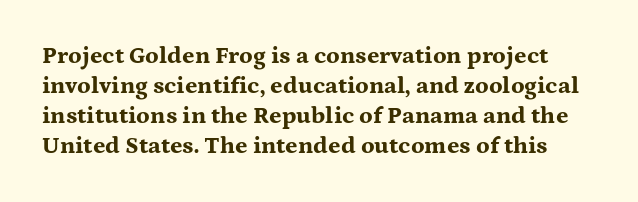
Q: Is the text bold? A: Yes.
Q: Is the text italic (slanted)? A: No, it is upright.
Q: Is the text underlined? A: No.
Q: Is the spacing between letters normal or unusually wide? A: Normal.
Q: Is the spacing between lines tight, normal or loose? A: Normal.
